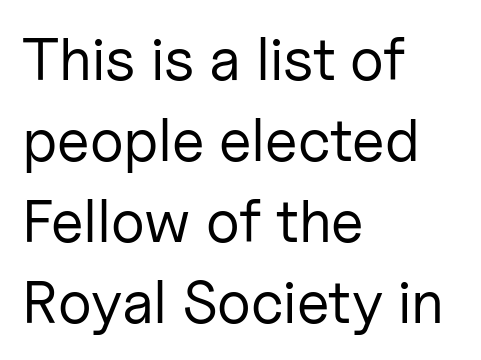
Q: Is the text bold? A: No.
Q: Is the text italic (slanted)? A: No, it is upright.
Q: Is the typeface a serif or a sans-serif typeface? A: Sans-serif.
Q: Is the text underlined? A: No.
Q: How is the paragraph aligned? A: Left-aligned.
Q: Is the spacing between letters normal or unusually wide? A: Normal.
Q: Is the spacing between lines tight, normal or loose? A: Normal.
Q: Width (condensed, normal, or wide)? A: Normal.
Q: Stroke contrast? A: Low.
Q: x-height? A: Medium.
Q: Monospaced? A: No.
